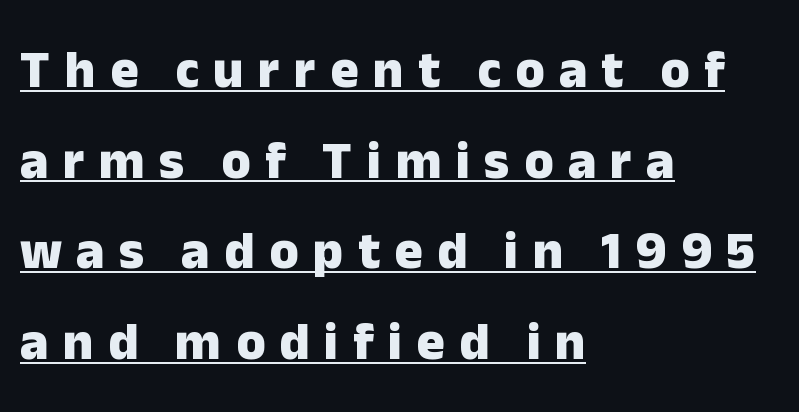
Its strokes are broad and dark, the hallmark of bold type. Does the copy run flush right? No — it runs flush left. The letters advance in unequal steps, a hallmark of proportional type. Notice how the stems are strictly vertical — no italics here. I'd call this a sans setting — the letters go barefoot.
